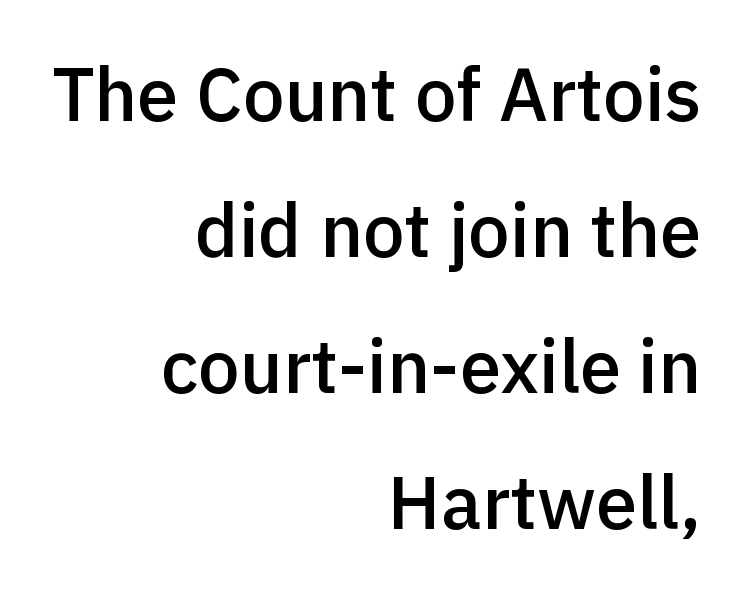
Compared with an ordinary text face, these strokes are moderately heavier — a semibold. The paragraph has a hard right edge and a soft left edge. Do the characters align in a grid? No, the font is proportional. Short note: letters normally spaced. The zone under the glyphs is completely vacant. Vertical strokes here are truly vertical.
